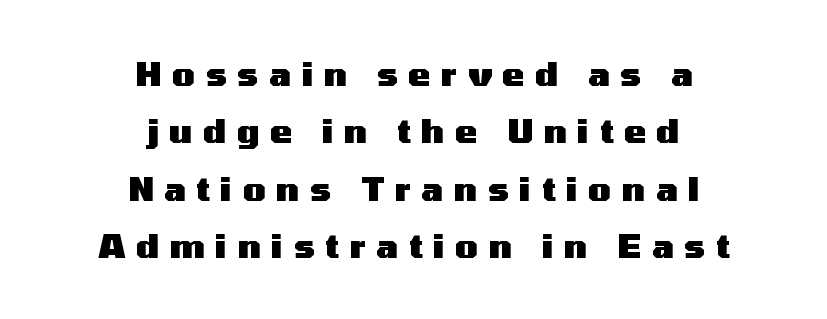
Nope, not italic — everything's standing straight. The typeface chosen for these lines omits serifs. Heavy, bold letterforms. The typesetter chose a symmetrical, centered arrangement here.
